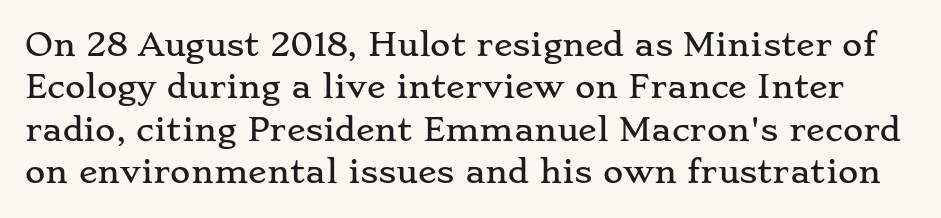
Glance below the letters and you will spot only blank space. The letters advance in unequal steps, a hallmark of proportional type. Summary of vertical rhythm: regular, with standard interline spacing. Old-style or modern, the face here clearly has serifs. What stands out about the letter spacing? Nothing — it is the standard amount.
